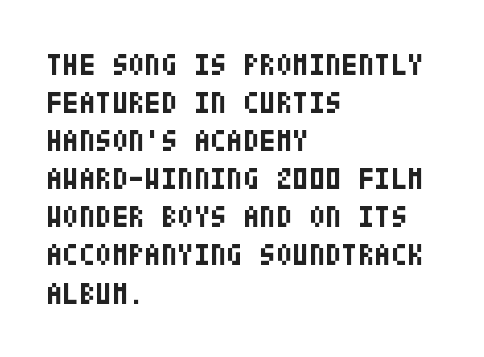
Q: Is the text bold? A: Yes.
Q: Is the text italic (slanted)? A: No, it is upright.
Q: Is the typeface a serif or a sans-serif typeface? A: Sans-serif.
Q: Is the text underlined? A: No.
Q: How is the paragraph aligned? A: Left-aligned.
Q: Is the spacing between letters normal or unusually wide? A: Normal.
Q: Is the spacing between lines tight, normal or loose? A: Normal.
Q: Width (condensed, normal, or wide)? A: Condensed.
Q: Stroke contrast? A: Low.
Q: x-height? A: Large.
